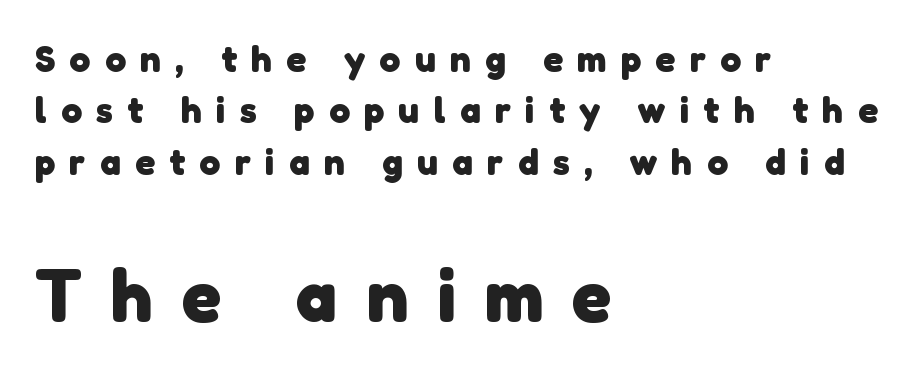
The image shows 74 px heavy sans-serif type; set left-aligned, normal line spacing (1.39x), unusually wide letter spacing (+0.39 em), not underlined; the second (bottom) block is 2.0x larger; low stroke contrast and a medium x-height.
